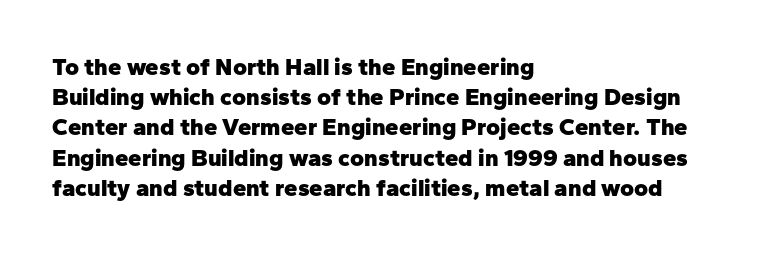
Q: Is the text bold? A: Yes.
Q: Is the text italic (slanted)? A: No, it is upright.
Q: Is the text underlined? A: No.
Q: How is the paragraph aligned? A: Left-aligned.
Q: Is the spacing between letters normal or unusually wide? A: Normal.
Q: Is the spacing between lines tight, normal or loose? A: Normal.
